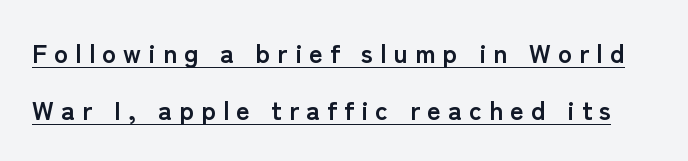
The image shows 26 px bold type, upright; set loose line spacing (2.21x), unusually wide letter spacing (+0.28 em), underlined.
